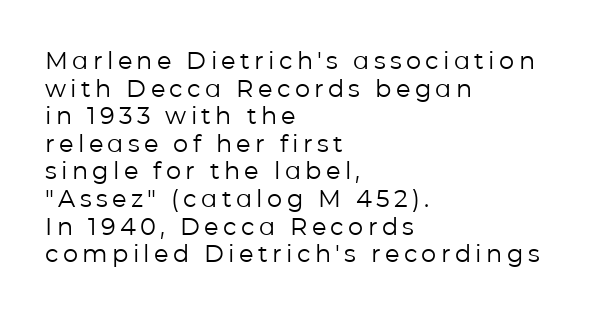
Q: Is the text bold? A: No.
Q: Is the text italic (slanted)? A: No, it is upright.
Q: Is the text underlined? A: No.
Q: How is the paragraph aligned? A: Left-aligned.
Q: Is the spacing between lines tight, normal or loose? A: Tight.
